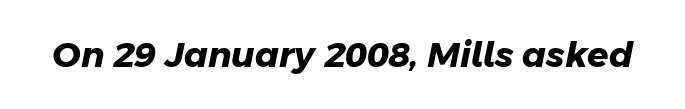
Is the letter spacing exaggerated? No — it looks like the ordinary default. I'd call this a sans setting — the letters go barefoot. Underline: absent. The rendering uses natural spacing where letterforms have individual widths. Thick stems and heavy bowls — unmistakably bold.
